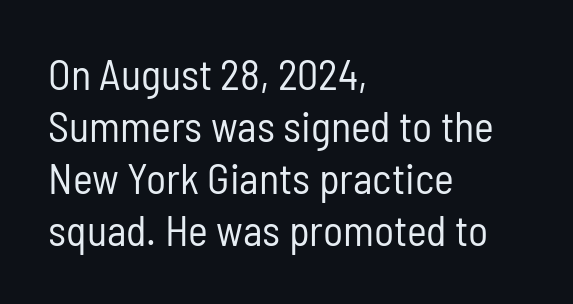
The image shows 42 px regular-weight, condensed sans-serif type, upright; set left-aligned, line spacing 1.24x, normal letter spacing, not underlined; low stroke contrast and a medium x-height.
